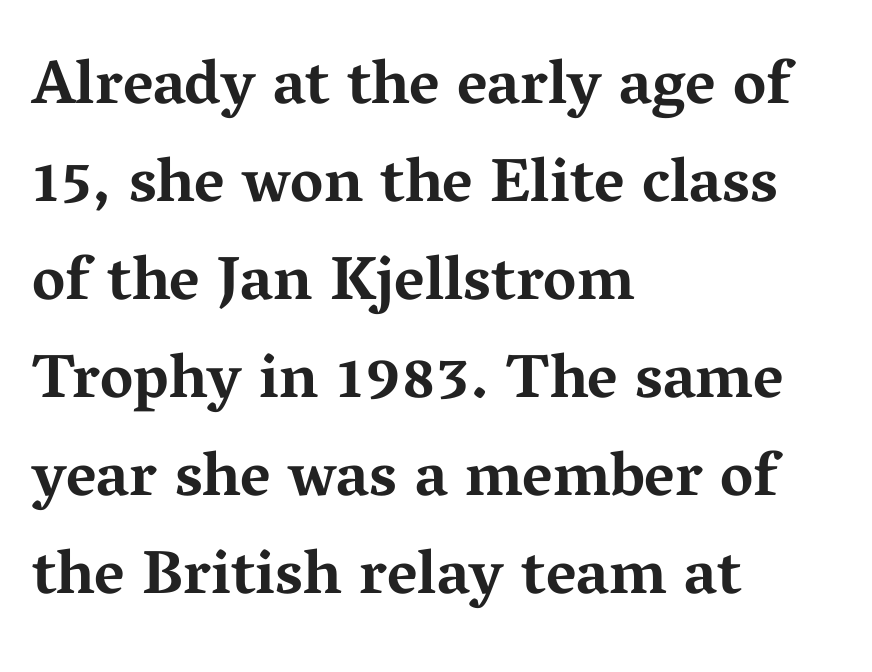
The lines in this sample share a left origin and differ only in where they stop. Thick stems and heavy bowls — unmistakably bold. Here the designer chose a conventional face with non-uniform glyph widths. If you measured baseline to baseline, you'd find a middling distance. Quick note: not italic, upright.
